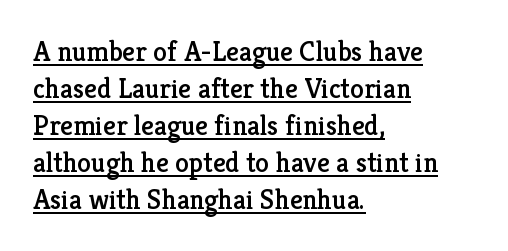
Compared with a centered layout, this one pins lines to the left instead. Every word sits above its own underline. Vertically, the passage feels balanced, rows spaced as you'd expect. Do the letters lean? They stand straight.
